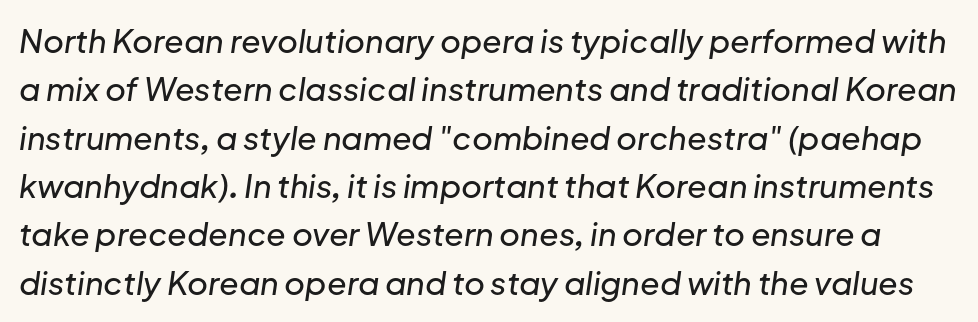
Q: Is the text italic (slanted)? A: Yes, it leans right by about 8 degrees.
Q: Is the text underlined? A: No.
Q: Is the spacing between letters normal or unusually wide? A: Normal.
Q: Is the spacing between lines tight, normal or loose? A: Normal.
Q: Width (condensed, normal, or wide)? A: Normal.
Q: Stroke contrast? A: Low.
Q: x-height? A: Medium.
Q: Monospaced? A: No.
